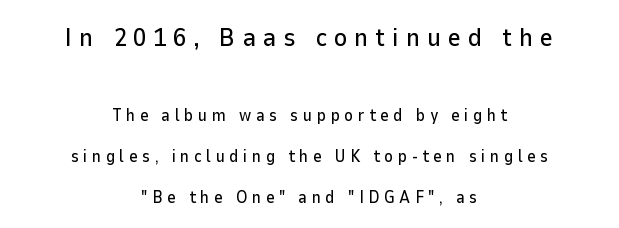
Loosely led — the rows are spread out. Type size steps down from the first block to the second. Rendered with straight, roman letterforms. Horizontally, the lines are justified to the midpoint only.
